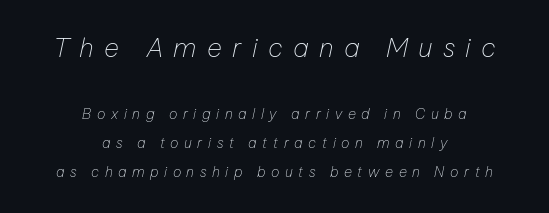
The image shows 26 px text type, italic (leaning right); set centered, loose line spacing (2.06x), unusually wide letter spacing (+0.4 em), not underlined; the first (top) block is 1.86x larger.
